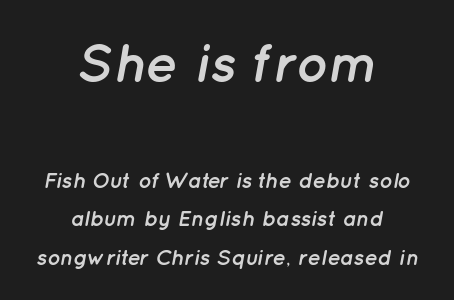
The image shows 54 px semibold type, italic (leaning right); set centered, line spacing 1.74x, normal letter spacing, not underlined; the first (top) block is 2.45x larger; low stroke contrast and a medium x-height.
